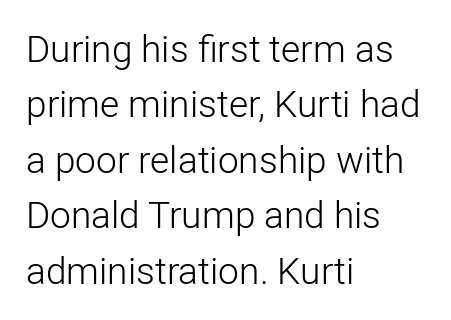
The letters stand upright; this is a roman face. Weight class: somewhere from thin through regular. The ragged edge is on the right, which tells us the setting is flush left. What's the leading like? Ordinary, nothing unusual. A sans-serif font was chosen for this passage. Check the space under the baseline: it is left empty.
